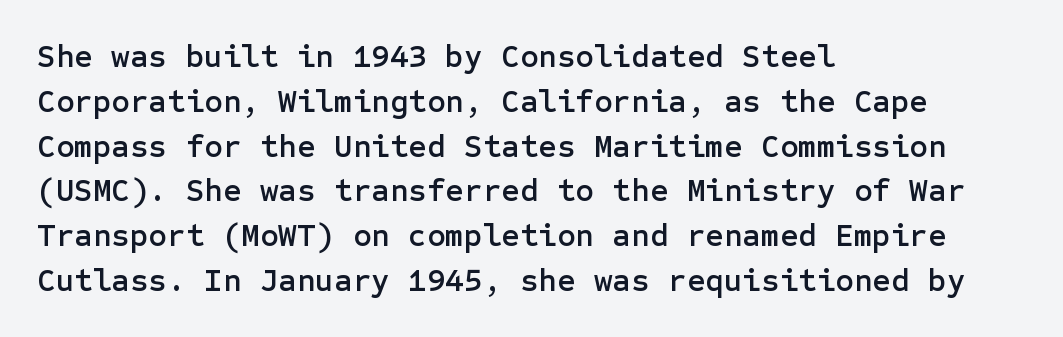
Q: Is the text italic (slanted)? A: No, it is upright.
Q: Is the typeface a serif or a sans-serif typeface? A: Sans-serif.
Q: Is the text underlined? A: No.
Q: How is the paragraph aligned? A: Left-aligned.
Q: Is the spacing between letters normal or unusually wide? A: Normal.
Q: Is the spacing between lines tight, normal or loose? A: Normal.
Q: Width (condensed, normal, or wide)? A: Normal.
Q: Stroke contrast? A: Low.
Q: x-height? A: Medium.
